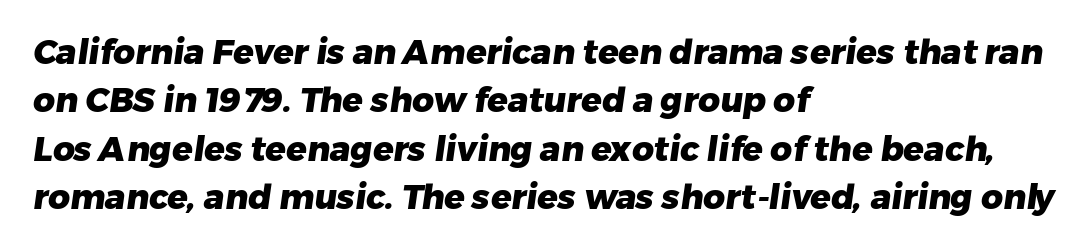
The image shows 34 px heavy sans-serif type; set left-aligned, normal line spacing (1.42x), normal letter spacing, not underlined; low stroke contrast and a medium x-height.
